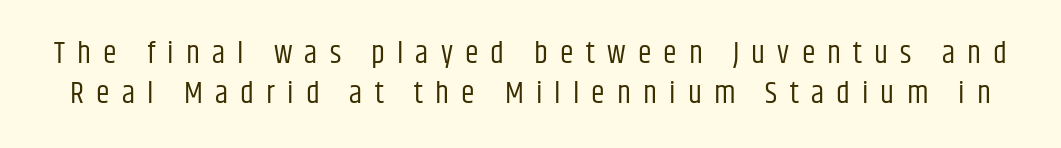
Q: Is the text bold? A: No.
Q: Is the text italic (slanted)? A: No, it is upright.
Q: Is the typeface a serif or a sans-serif typeface? A: Sans-serif.
Q: Is the text underlined? A: No.
Q: Is the spacing between letters normal or unusually wide? A: Unusually wide.
Q: Is the spacing between lines tight, normal or loose? A: Normal.
Q: Width (condensed, normal, or wide)? A: Condensed.
Q: Stroke contrast? A: Low.
Q: x-height? A: Large.
Q: Monospaced? A: No.
